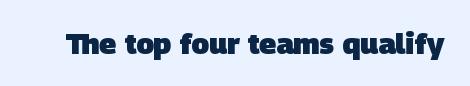
Q: Is the text bold? A: Yes.
Q: Is the typeface a serif or a sans-serif typeface? A: Sans-serif.
Q: Is the text underlined? A: No.
Q: Is the spacing between letters normal or unusually wide? A: Normal.
Q: Width (condensed, normal, or wide)? A: Normal.
Q: Stroke contrast? A: Low.
Q: x-height? A: Large.
Q: Monospaced? A: No.
